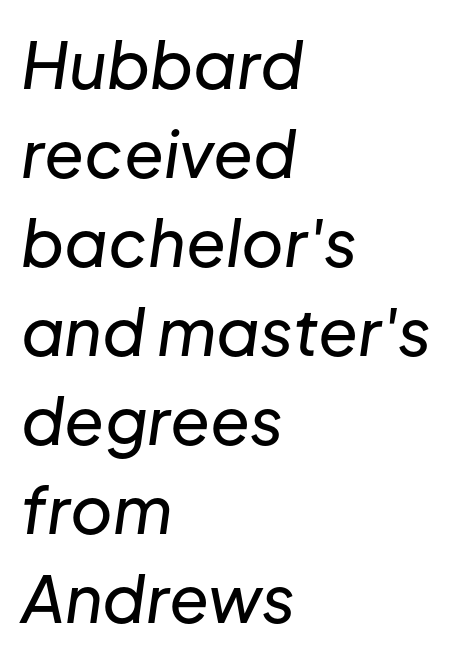
Q: Is the text italic (slanted)? A: Yes, it leans right by about 8 degrees.
Q: Is the text underlined? A: No.
Q: How is the paragraph aligned? A: Left-aligned.
Q: Is the spacing between letters normal or unusually wide? A: Normal.
Q: Is the spacing between lines tight, normal or loose? A: Normal.
Q: Width (condensed, normal, or wide)? A: Normal.
Q: Stroke contrast? A: Low.
Q: x-height? A: Medium.
Q: Monospaced? A: No.
